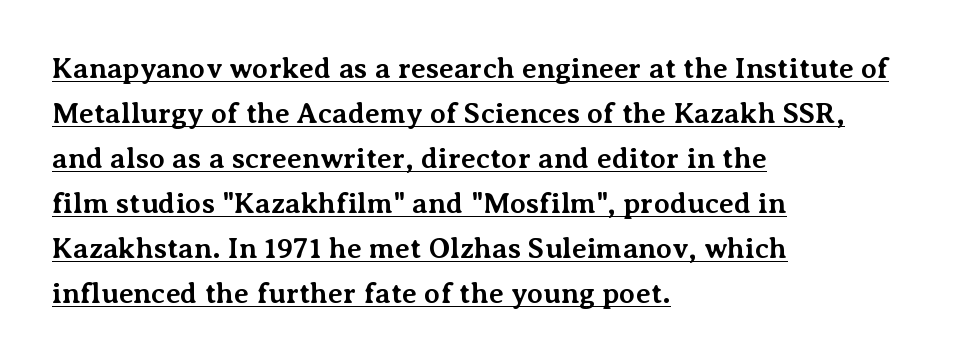
Q: Is the text bold? A: Yes.
Q: Is the text italic (slanted)? A: No, it is upright.
Q: Is the typeface a serif or a sans-serif typeface? A: Serif.
Q: Is the text underlined? A: Yes.
Q: How is the paragraph aligned? A: Left-aligned.
Q: Is the spacing between letters normal or unusually wide? A: Normal.
Q: Is the spacing between lines tight, normal or loose? A: Normal.
Q: Width (condensed, normal, or wide)? A: Normal.
Q: Stroke contrast? A: Medium.
Q: x-height? A: Medium.
Q: Monospaced? A: No.
